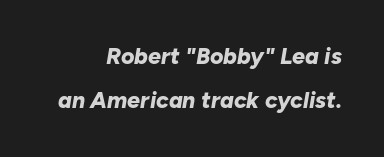
The image shows 23 px bold type, italic (leaning right); set loose line spacing (1.93x), normal letter spacing, not underlined.
